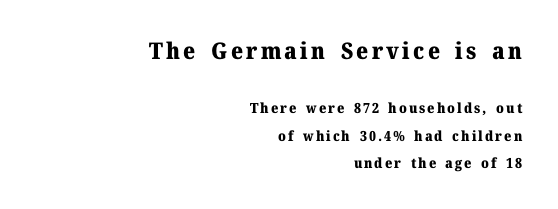
The image shows 23 px bold type, upright; set right-aligned, loose line spacing (1.95x), not underlined; the first (top) block is 1.64x larger.
